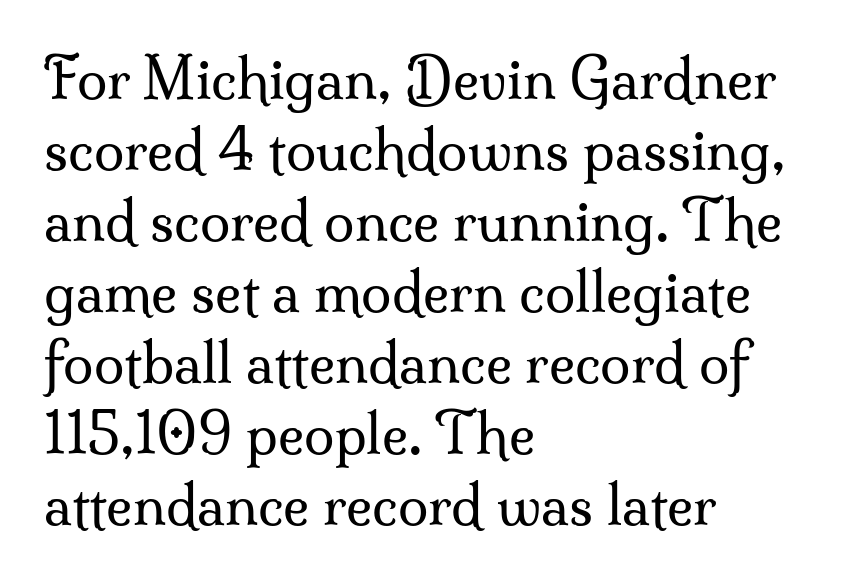
Line spacing here is normal. The letterforms sit shoulder to shoulder at normal distance. Does the lettering tilt? It doesn't — this is upright. Has an underline been added? It has not. Here the designer chose a conventional face with non-uniform glyph widths.
